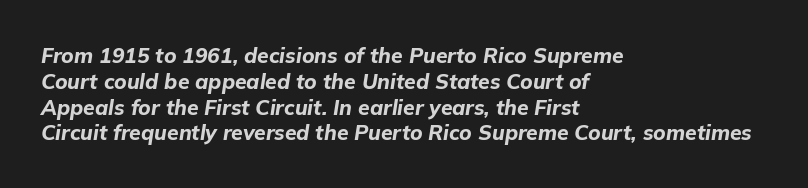
The image shows 21 px bold type, italic (leaning right); set left-aligned, line spacing 1.23x, normal letter spacing, not underlined.
